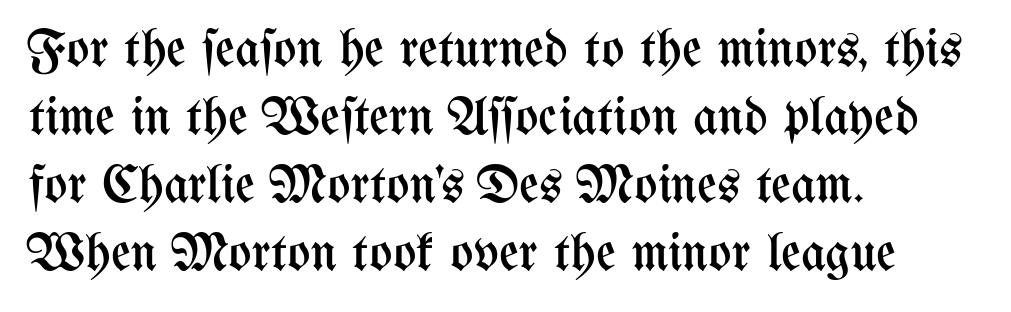
The image shows 54 px regular-weight, condensed type, upright; set left-aligned, normal line spacing (1.26x), normal letter spacing, not underlined; medium stroke contrast and a medium x-height.
